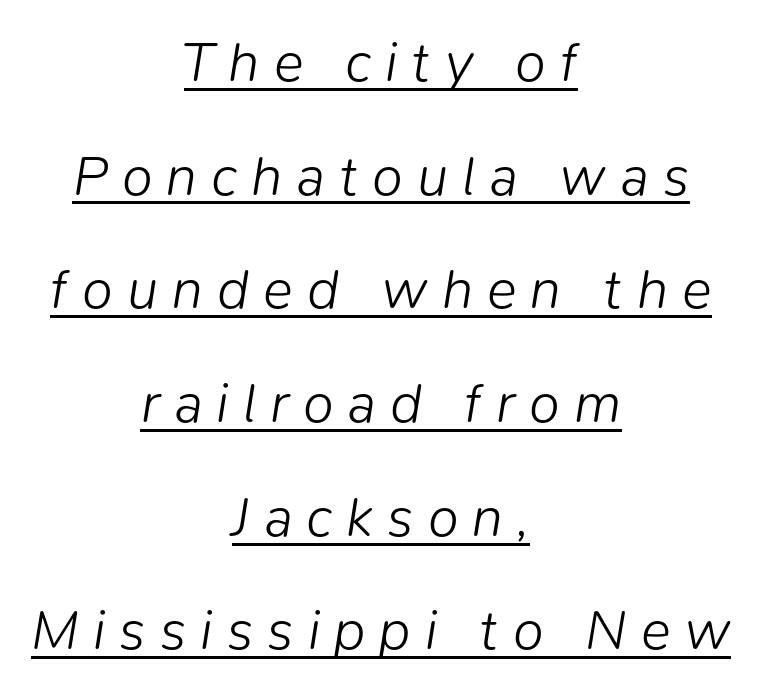
{"italic": "yes", "lean": "right", "slant_degrees": 9, "bold": "no", "weight": "light", "width": "normal", "stroke_contrast": "low", "x_height": "medium", "monospaced": "no", "underline": "yes", "align": "center", "line_spacing": "loose", "line_spacing_ratio": 2.03, "letter_spacing": "wide", "letter_spacing_em": 0.25, "glyph_px": 56}
